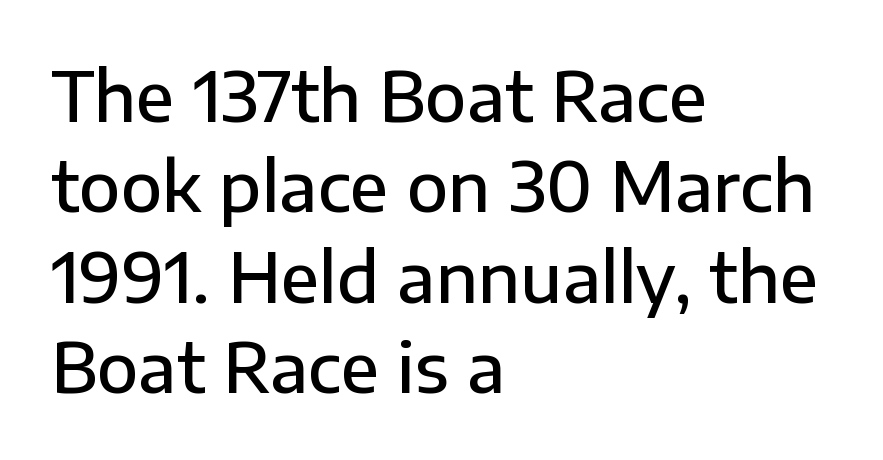
Q: Is the text bold? A: Semi-bold.
Q: Is the text italic (slanted)? A: No, it is upright.
Q: Is the typeface a serif or a sans-serif typeface? A: Sans-serif.
Q: Is the text underlined? A: No.
Q: How is the paragraph aligned? A: Left-aligned.
Q: Is the spacing between letters normal or unusually wide? A: Normal.
Q: Is the spacing between lines tight, normal or loose? A: Normal.
Q: Width (condensed, normal, or wide)? A: Normal.
Q: Stroke contrast? A: Low.
Q: x-height? A: Medium.
Q: Monospaced? A: No.
